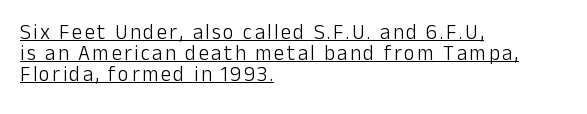
{"italic": "no", "bold": "no", "underline": "yes", "align": "left", "line_spacing": "tight", "line_spacing_ratio": 1.0, "glyph_px": 21}
